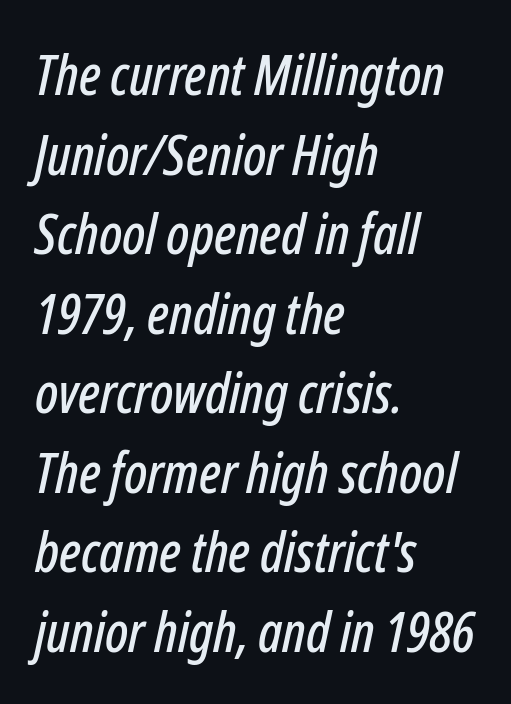
{"italic": "yes", "lean": "right", "slant_degrees": 12, "width": "condensed", "stroke_contrast": "low", "x_height": "medium", "monospaced": "no", "underline": "no", "align": "left", "line_spacing": "normal", "line_spacing_ratio": 1.42, "letter_spacing": "normal", "letter_spacing_em": 0.0, "glyph_px": 56}
